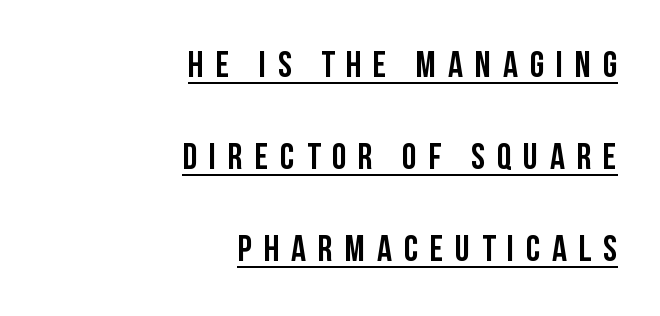
Unlike a traditional serif, this face leaves its strokes unadorned. Students, note that the glyphs here are deliberately spaced far apart. This block would shrink considerably if given ordinary leading; it's expanded now. Decoration check: the copy is underlined. You can tell it's not italic because the verticals are truly vertical.
